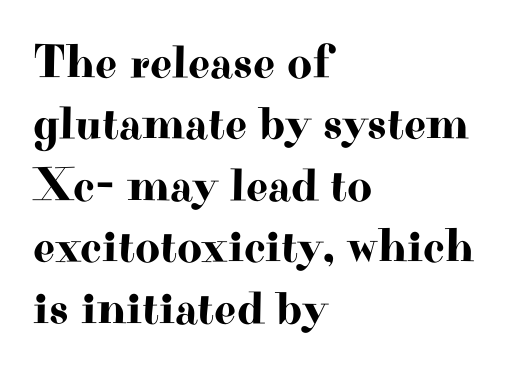
{"serif": "yes", "italic": "no", "width": "wide", "stroke_contrast": "high", "x_height": "small", "monospaced": "no", "underline": "no", "align": "left", "line_spacing": "normal", "line_spacing_ratio": 1.28, "letter_spacing": "normal", "letter_spacing_em": 0.0, "glyph_px": 48}
